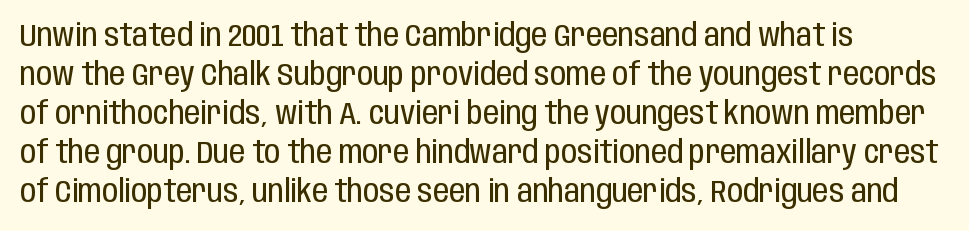
Q: Is the text bold? A: No.
Q: Is the text italic (slanted)? A: No, it is upright.
Q: Is the typeface a serif or a sans-serif typeface? A: Sans-serif.
Q: Is the text underlined? A: No.
Q: How is the paragraph aligned? A: Left-aligned.
Q: Is the spacing between letters normal or unusually wide? A: Normal.
Q: Width (condensed, normal, or wide)? A: Condensed.
Q: Stroke contrast? A: Low.
Q: x-height? A: Large.
Q: Monospaced? A: No.
